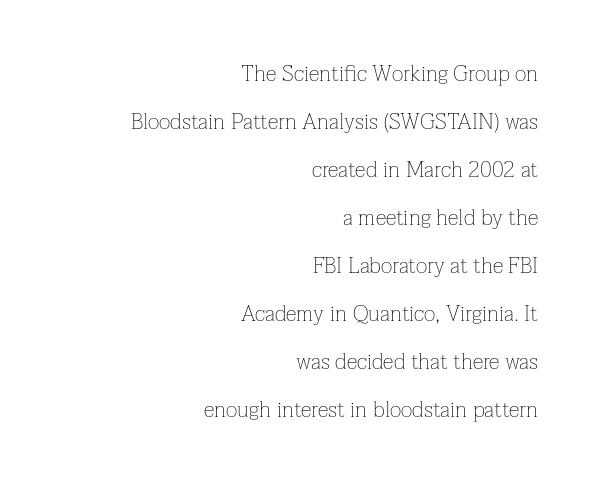
{"italic": "no", "bold": "no", "underline": "no", "align": "right", "line_spacing": "loose", "line_spacing_ratio": 2.18, "letter_spacing": "normal", "letter_spacing_em": 0.0, "glyph_px": 22}
